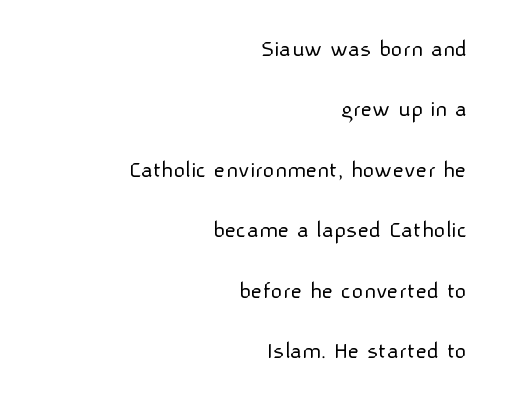
Q: Is the text bold? A: No.
Q: Is the text italic (slanted)? A: No, it is upright.
Q: Is the text underlined? A: No.
Q: How is the paragraph aligned? A: Right-aligned.
Q: Is the spacing between letters normal or unusually wide? A: Normal.
Q: Is the spacing between lines tight, normal or loose? A: Loose.
